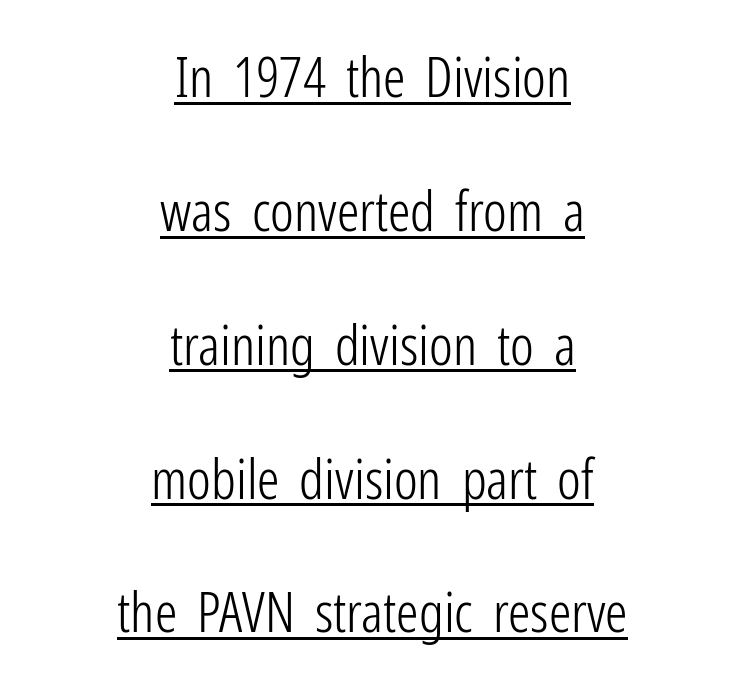
{"serif": "no", "italic": "no", "bold": "no", "weight": "light", "width": "condensed", "stroke_contrast": "low", "x_height": "medium", "monospaced": "no", "underline": "yes", "align": "center", "line_spacing": "loose", "line_spacing_ratio": 2.39, "letter_spacing": "normal", "letter_spacing_em": 0.0, "glyph_px": 56}
